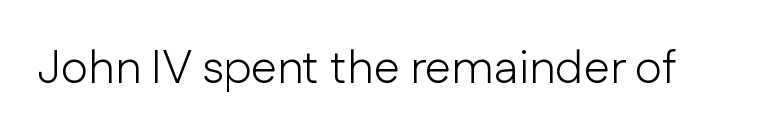
Q: Is the text bold? A: No.
Q: Is the text italic (slanted)? A: No, it is upright.
Q: Is the typeface a serif or a sans-serif typeface? A: Sans-serif.
Q: Is the text underlined? A: No.
Q: Is the spacing between letters normal or unusually wide? A: Normal.
Q: Width (condensed, normal, or wide)? A: Normal.
Q: Stroke contrast? A: Low.
Q: x-height? A: Medium.
Q: Monospaced? A: No.
